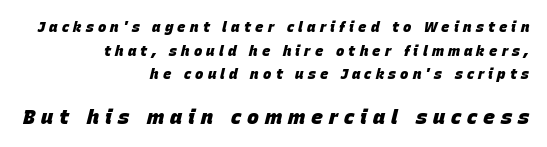
Designer's note — italics engaged. Teacher's note: observe the even right margin — that is flush-right alignment. Characters follow at a spacing far wider than the type designer built in. A full-strength bold gives these letters their thick strokes. Regarding leading, the lines here are spaced in the standard way. Check the space under the baseline: it is left empty.
